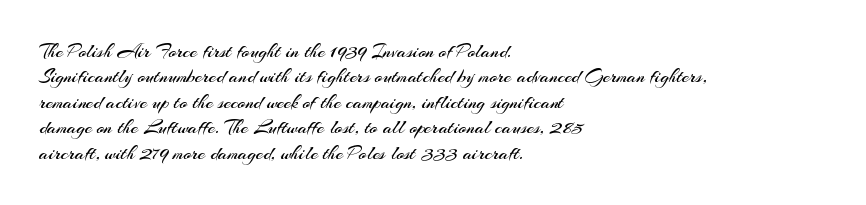
The image shows 20 px text type; set left-aligned, normal line spacing (1.27x), normal letter spacing, not underlined.
